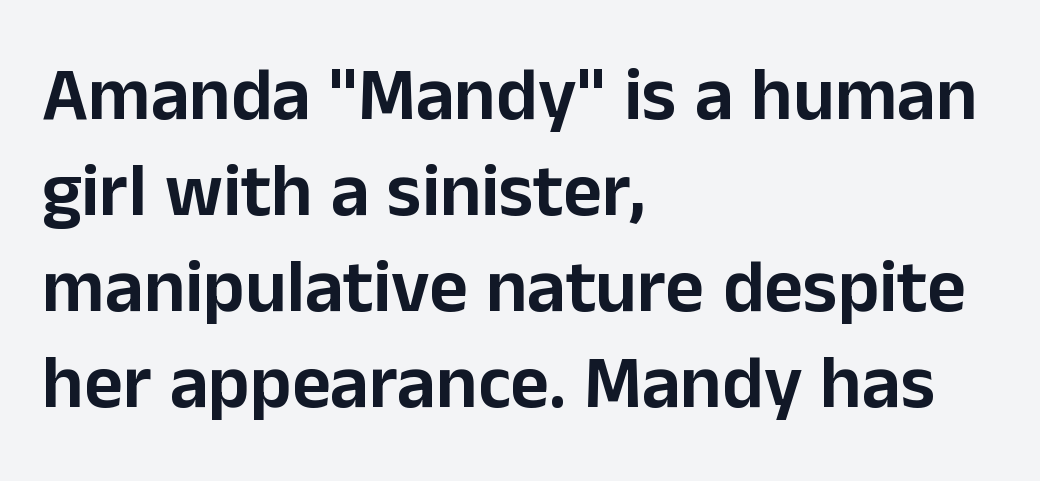
Q: Is the text italic (slanted)? A: No, it is upright.
Q: Is the typeface a serif or a sans-serif typeface? A: Sans-serif.
Q: Is the text underlined? A: No.
Q: How is the paragraph aligned? A: Left-aligned.
Q: Is the spacing between letters normal or unusually wide? A: Normal.
Q: Is the spacing between lines tight, normal or loose? A: Normal.
Q: Width (condensed, normal, or wide)? A: Normal.
Q: Stroke contrast? A: Low.
Q: x-height? A: Medium.
Q: Monospaced? A: No.
